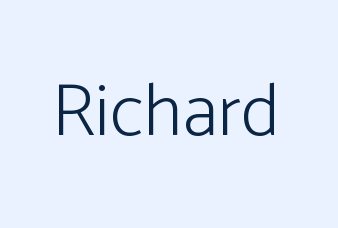
Q: Is the text bold? A: No.
Q: Is the text italic (slanted)? A: No, it is upright.
Q: Is the typeface a serif or a sans-serif typeface? A: Sans-serif.
Q: Is the text underlined? A: No.
Q: Is the spacing between letters normal or unusually wide? A: Normal.
Q: Width (condensed, normal, or wide)? A: Normal.
Q: Stroke contrast? A: Low.
Q: x-height? A: Medium.
Q: Monospaced? A: No.
